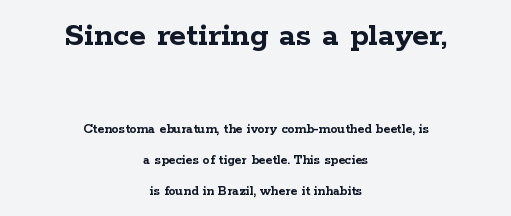
Q: Is the text bold? A: Yes.
Q: Is the text italic (slanted)? A: No, it is upright.
Q: Is the typeface a serif or a sans-serif typeface? A: Serif.
Q: Is the text underlined? A: No.
Q: How is the paragraph aligned? A: Centered.
Q: Is the spacing between letters normal or unusually wide? A: Normal.
Q: Is the spacing between lines tight, normal or loose? A: Loose.
Q: Which block of text is set in a larger size, the first (top) or the second (bottom)? A: The first (top) one.
Q: Width (condensed, normal, or wide)? A: Wide.
Q: Stroke contrast? A: Low.
Q: x-height? A: Medium.
Q: Monospaced? A: No.
